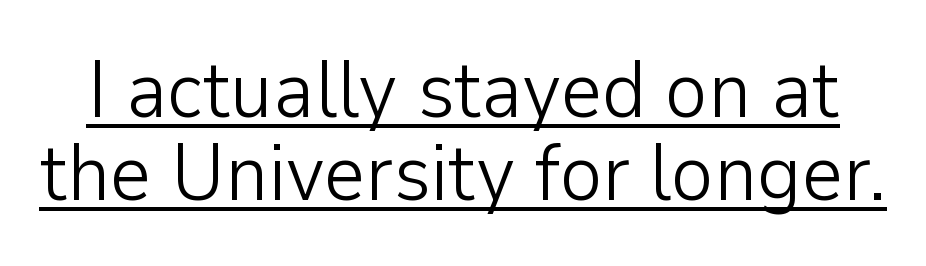
Is there any slant? The stems are plumb. Somebody hit Ctrl+U on this one — the words are underlined. The rendering uses natural spacing where letterforms have individual widths. The passage shown stacks its lines with hardly any gap. Default kerning and tracking; the words read as compact shapes.
